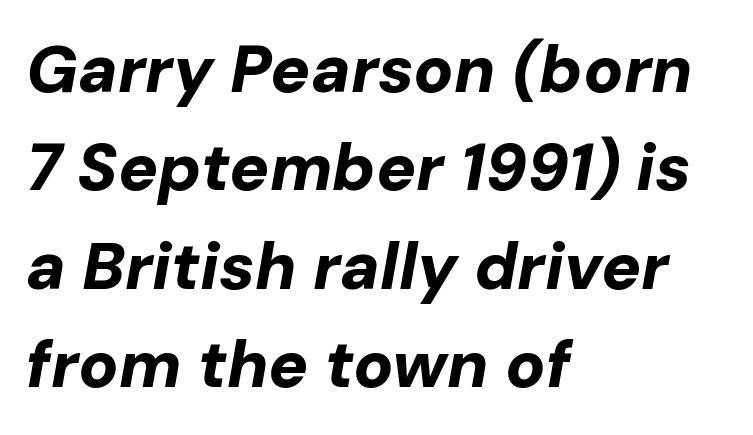
Italic: yes, the glyphs are oblique. A typesetter would call this proportional, since set widths differ per character. There is no visible air inserted between adjacent glyphs. Lines of text with bare space underneath. The rag falls on the right side of this text block.
